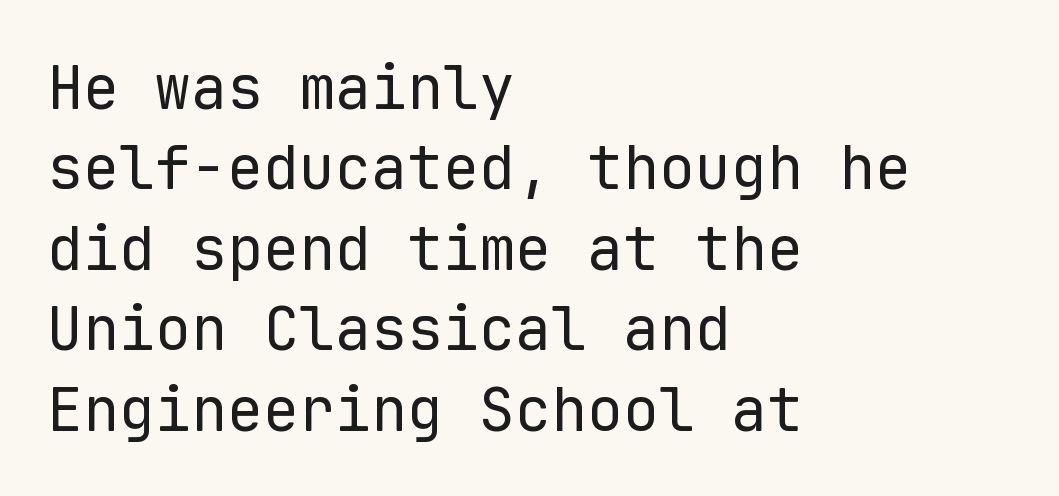
Q: Is the text bold? A: No.
Q: Is the text italic (slanted)? A: No, it is upright.
Q: Is the typeface a serif or a sans-serif typeface? A: Sans-serif.
Q: Is the text underlined? A: No.
Q: How is the paragraph aligned? A: Left-aligned.
Q: Is the spacing between letters normal or unusually wide? A: Normal.
Q: Is the spacing between lines tight, normal or loose? A: Normal.
Q: Width (condensed, normal, or wide)? A: Normal.
Q: Stroke contrast? A: Low.
Q: x-height? A: Medium.
Q: Monospaced? A: Yes.
